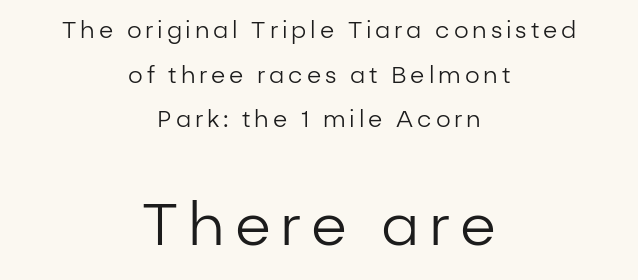
Caption: multi-line text, centered on the measure. The block of text is sparse from top to bottom, with ample space between rows. If you squint, the bottom block still reads clearly — it's the larger of the two. Ordinary non-slanted type is in use. Character widths vary here, with narrow letters taking less room than wide ones.
